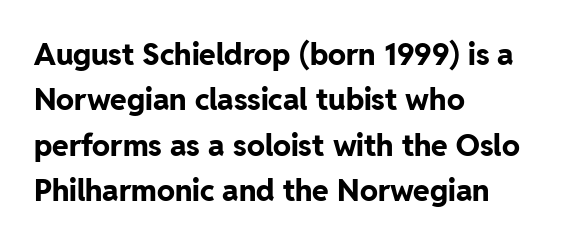
Here the glyphs are tracked normally, forming tight word shapes. Which margin do the lines hug? The left one — the right edge is uneven. Is the type bold? Yes — the strokes are clearly thick and heavy. Horizontal bands of white between lines are of average thickness.
